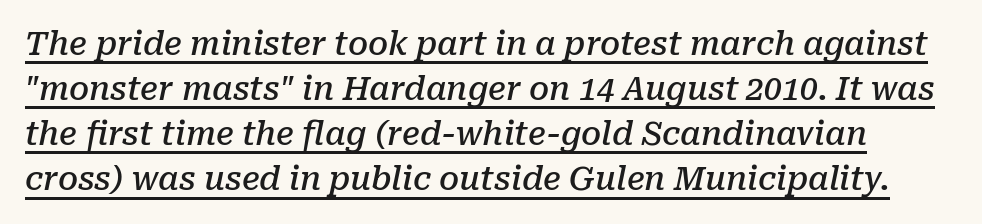
Q: Is the text bold? A: Semi-bold.
Q: Is the text italic (slanted)? A: Yes, it leans right by about 10 degrees.
Q: Is the typeface a serif or a sans-serif typeface? A: Serif.
Q: Is the text underlined? A: Yes.
Q: Is the spacing between letters normal or unusually wide? A: Normal.
Q: Is the spacing between lines tight, normal or loose? A: Normal.
Q: Width (condensed, normal, or wide)? A: Normal.
Q: Stroke contrast? A: Low.
Q: x-height? A: Medium.
Q: Monospaced? A: No.
